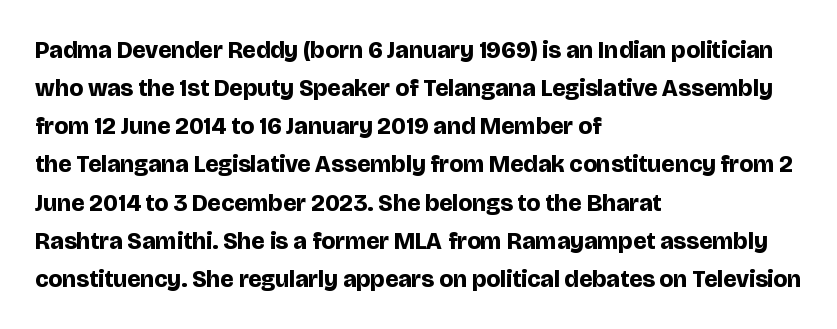
Q: Is the text bold? A: Yes.
Q: Is the text italic (slanted)? A: No, it is upright.
Q: Is the text underlined? A: No.
Q: How is the paragraph aligned? A: Left-aligned.
Q: Is the spacing between letters normal or unusually wide? A: Normal.
Q: Is the spacing between lines tight, normal or loose? A: Normal.
